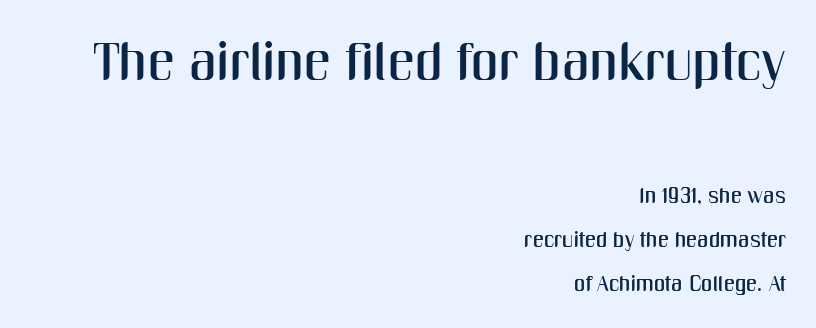
{"serif": "no", "italic": "no", "width": "condensed", "stroke_contrast": "medium", "x_height": "medium", "monospaced": "no", "underline": "no", "align": "right", "line_spacing": "loose", "line_spacing_ratio": 2.01, "letter_spacing": "normal", "letter_spacing_em": 0.0, "larger_block": "first", "size_ratio": 2.45, "glyph_px": 54}
